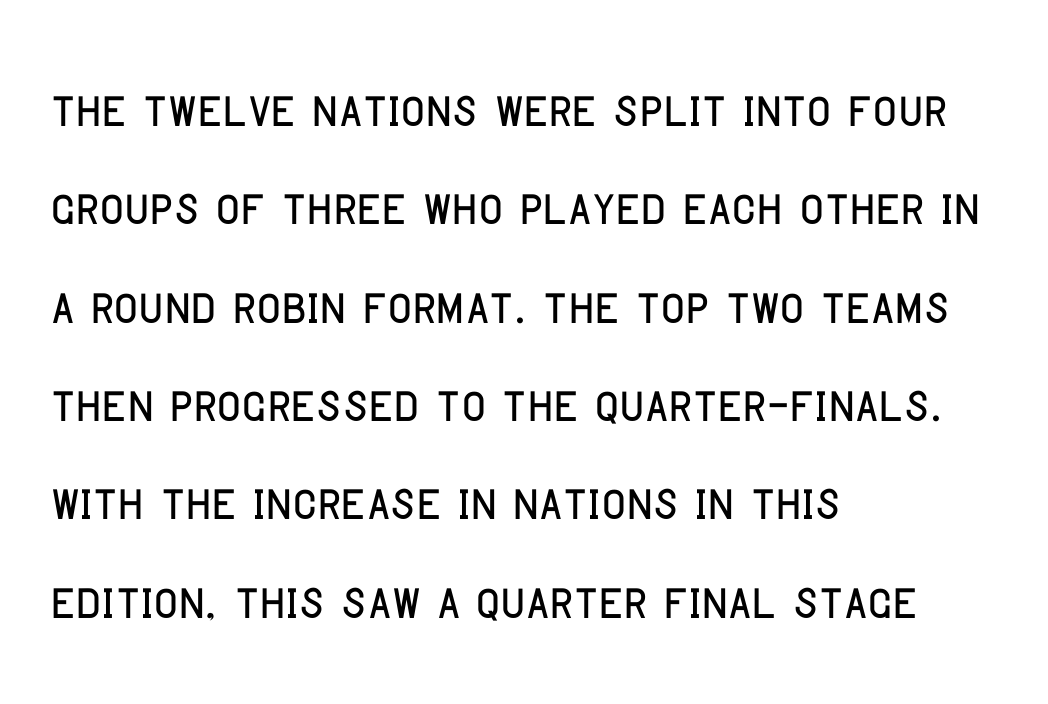
Q: Is the text italic (slanted)? A: No, it is upright.
Q: Is the typeface a serif or a sans-serif typeface? A: Sans-serif.
Q: Is the text underlined? A: No.
Q: How is the paragraph aligned? A: Left-aligned.
Q: Is the spacing between letters normal or unusually wide? A: Normal.
Q: Is the spacing between lines tight, normal or loose? A: Normal.
Q: Width (condensed, normal, or wide)? A: Condensed.
Q: Stroke contrast? A: Low.
Q: x-height? A: Large.
Q: Monospaced? A: No.
